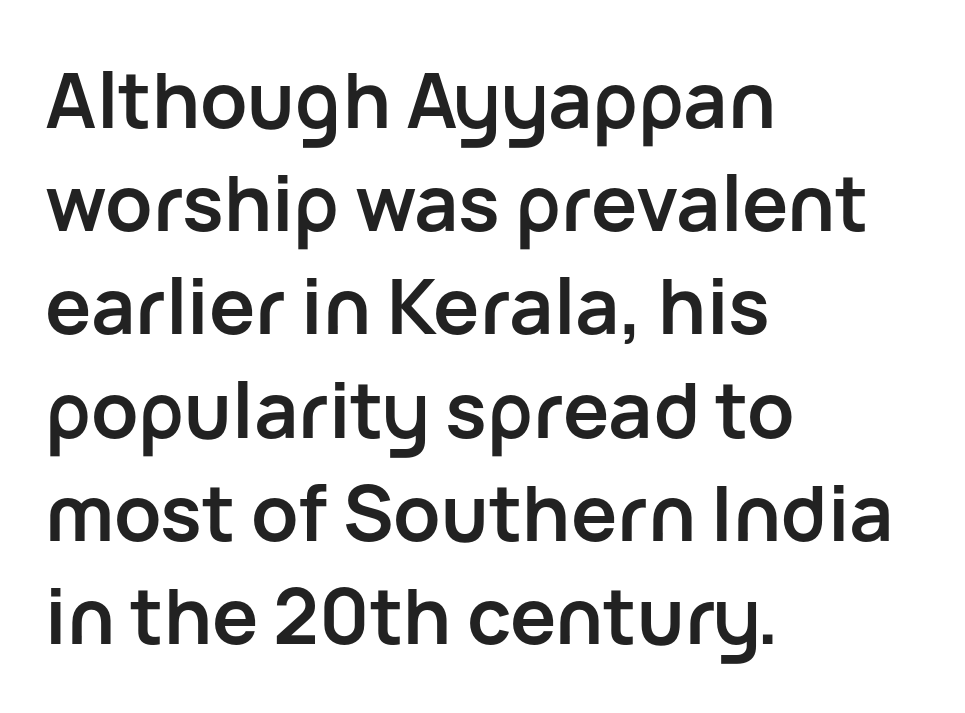
Q: Is the text bold? A: Yes.
Q: Is the text italic (slanted)? A: No, it is upright.
Q: Is the typeface a serif or a sans-serif typeface? A: Sans-serif.
Q: Is the text underlined? A: No.
Q: How is the paragraph aligned? A: Left-aligned.
Q: Is the spacing between letters normal or unusually wide? A: Normal.
Q: Is the spacing between lines tight, normal or loose? A: Normal.
Q: Width (condensed, normal, or wide)? A: Normal.
Q: Stroke contrast? A: Low.
Q: x-height? A: Medium.
Q: Monospaced? A: No.
